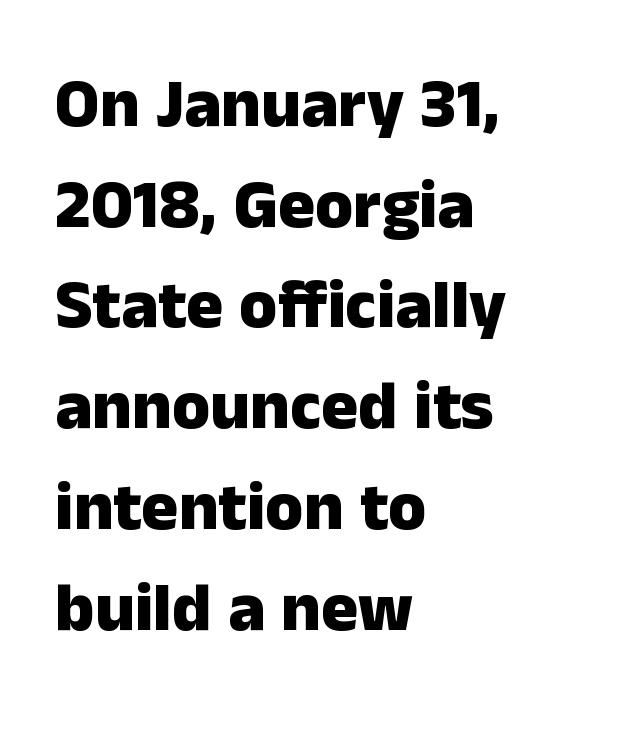
The image shows 69 px heavy sans-serif type, upright; set left-aligned, normal line spacing (1.46x), normal letter spacing, not underlined; low stroke contrast and a medium x-height.
